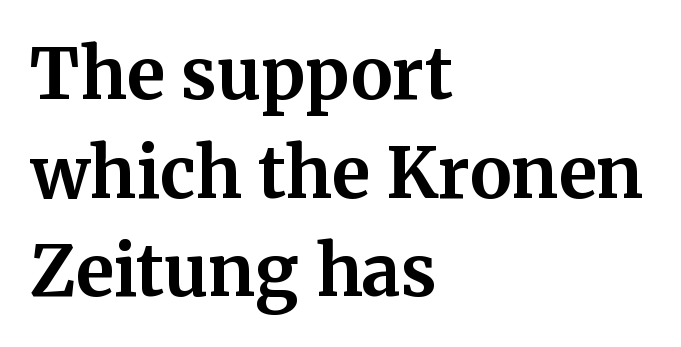
Q: Is the text bold? A: Yes.
Q: Is the text italic (slanted)? A: No, it is upright.
Q: Is the typeface a serif or a sans-serif typeface? A: Serif.
Q: Is the text underlined? A: No.
Q: How is the paragraph aligned? A: Left-aligned.
Q: Is the spacing between letters normal or unusually wide? A: Normal.
Q: Is the spacing between lines tight, normal or loose? A: Normal.
Q: Width (condensed, normal, or wide)? A: Normal.
Q: Stroke contrast? A: Medium.
Q: x-height? A: Medium.
Q: Monospaced? A: No.
